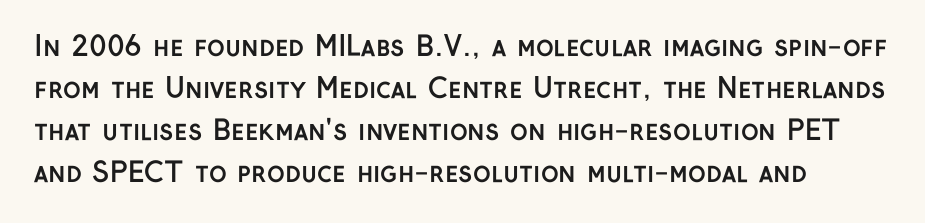
The image shows 27 px bold type, upright; set normal line spacing (1.56x), normal letter spacing, not underlined.
